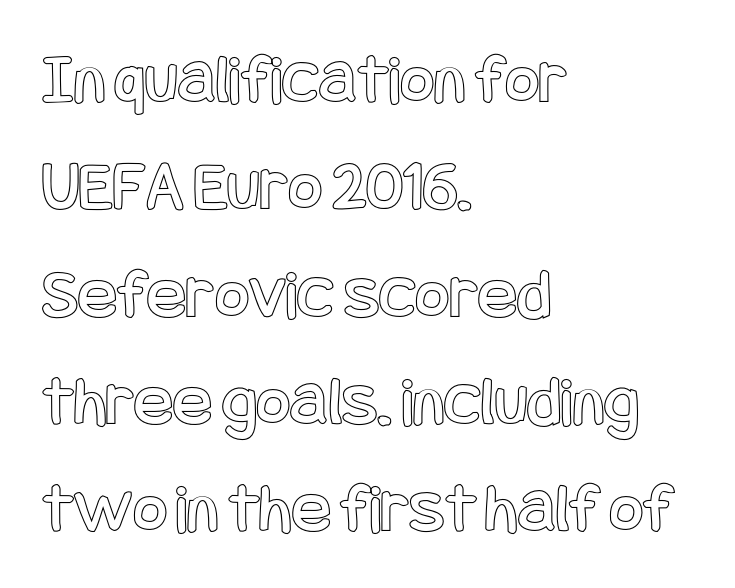
The image shows 73 px condensed type, upright; set left-aligned, normal line spacing (1.47x), normal letter spacing, not underlined; a large x-height.
